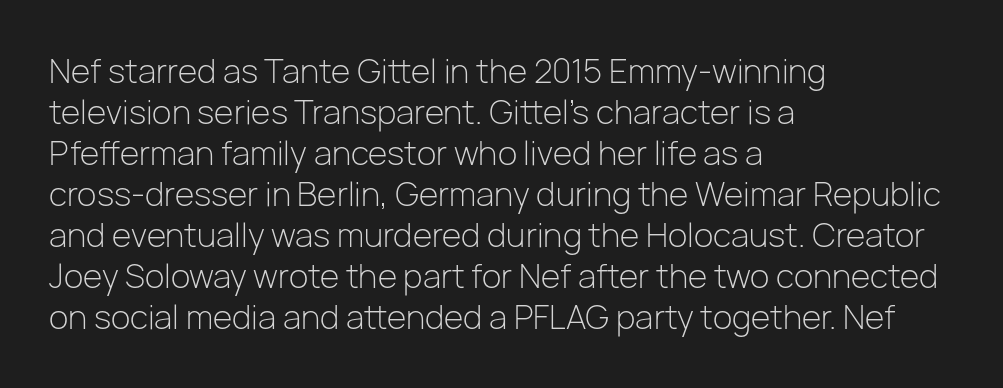
Q: Is the text bold? A: No.
Q: Is the text italic (slanted)? A: No, it is upright.
Q: Is the typeface a serif or a sans-serif typeface? A: Sans-serif.
Q: Is the text underlined? A: No.
Q: How is the paragraph aligned? A: Left-aligned.
Q: Is the spacing between letters normal or unusually wide? A: Normal.
Q: Is the spacing between lines tight, normal or loose? A: Normal.
Q: Width (condensed, normal, or wide)? A: Normal.
Q: Stroke contrast? A: Low.
Q: x-height? A: Medium.
Q: Monospaced? A: No.
